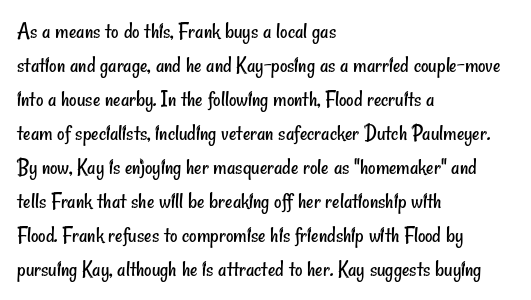
Short note: letters normally spaced. The glyphs are unaccompanied by any horizontal stroke below them. Horizontal bands of white between lines are of average thickness. Where is the straight margin? On the left.
